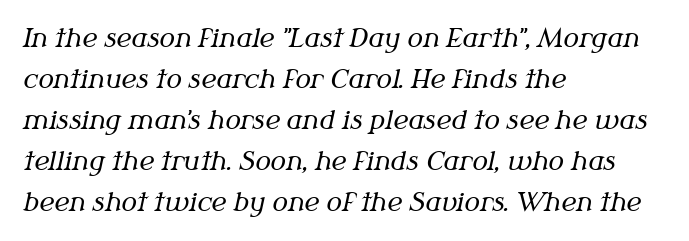
Q: Is the text bold? A: No.
Q: Is the text italic (slanted)? A: Yes, it leans right by about 12 degrees.
Q: Is the text underlined? A: No.
Q: How is the paragraph aligned? A: Left-aligned.
Q: Is the spacing between letters normal or unusually wide? A: Normal.
Q: Is the spacing between lines tight, normal or loose? A: Normal.
